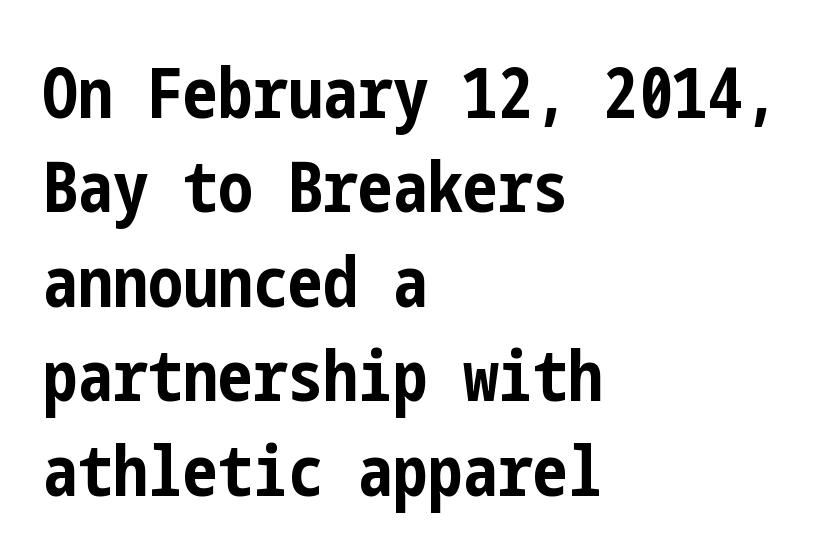
Q: Is the text bold? A: Yes.
Q: Is the text italic (slanted)? A: No, it is upright.
Q: Is the typeface a serif or a sans-serif typeface? A: Sans-serif.
Q: Is the text underlined? A: No.
Q: How is the paragraph aligned? A: Left-aligned.
Q: Is the spacing between letters normal or unusually wide? A: Normal.
Q: Is the spacing between lines tight, normal or loose? A: Normal.
Q: Width (condensed, normal, or wide)? A: Condensed.
Q: Stroke contrast? A: Low.
Q: x-height? A: Medium.
